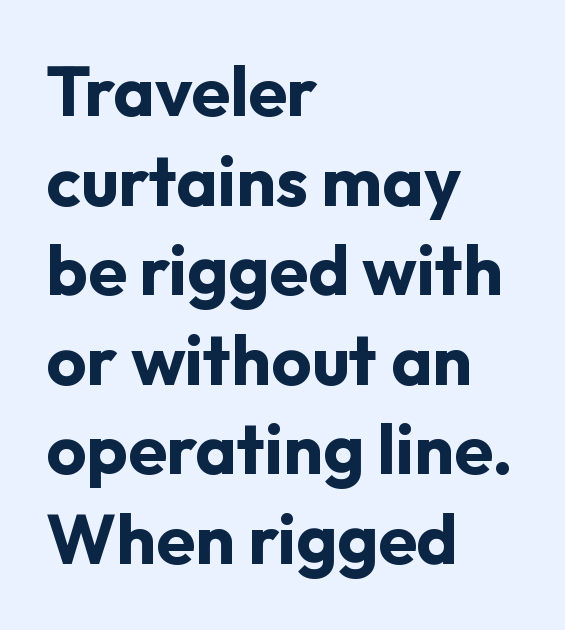
Compared with a centered layout, this one pins lines to the left instead. Nobody touched the tracking dial on this one. Typographic density is high because the face is bold. No feet cap the strokes, marking this as sans-serif type.
